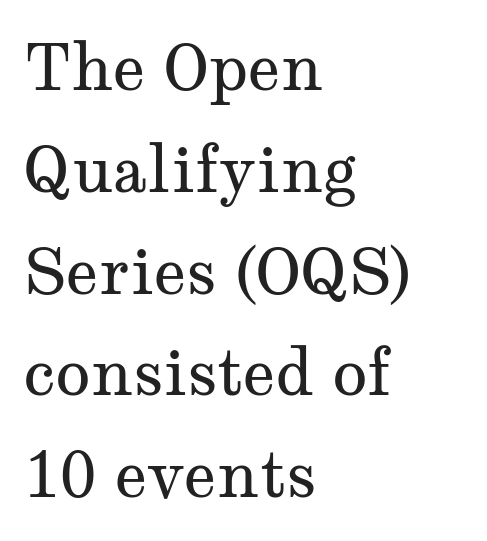
The image shows 64 px regular-weight, wide serif type, upright; set left-aligned, normal line spacing (1.59x), normal letter spacing, not underlined; medium stroke contrast and a medium x-height.
